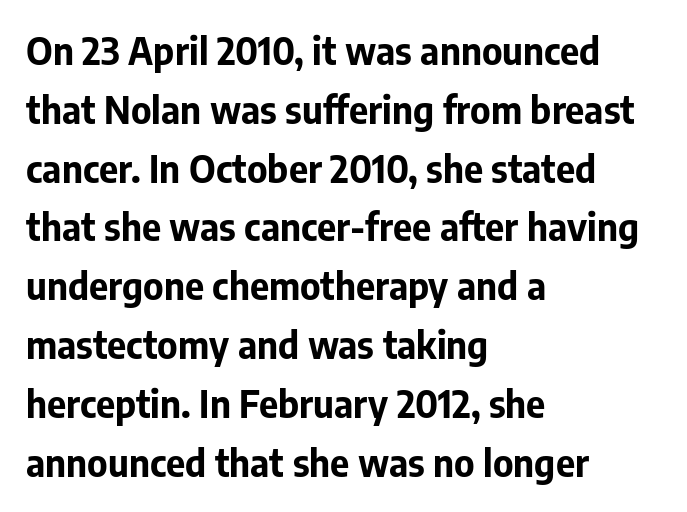
Q: Is the text bold? A: Yes.
Q: Is the text italic (slanted)? A: No, it is upright.
Q: Is the typeface a serif or a sans-serif typeface? A: Sans-serif.
Q: Is the text underlined? A: No.
Q: How is the paragraph aligned? A: Left-aligned.
Q: Is the spacing between letters normal or unusually wide? A: Normal.
Q: Is the spacing between lines tight, normal or loose? A: Normal.
Q: Width (condensed, normal, or wide)? A: Normal.
Q: Stroke contrast? A: Low.
Q: x-height? A: Medium.
Q: Monospaced? A: No.
